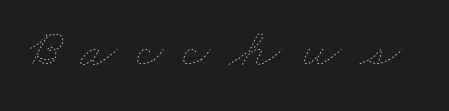
Q: Is the text bold? A: No.
Q: Is the text underlined? A: No.
Q: Is the spacing between letters normal or unusually wide? A: Unusually wide.
Q: Width (condensed, normal, or wide)? A: Wide.
Q: Stroke contrast? A: Low.
Q: x-height? A: Small.
Q: Monospaced? A: No.
